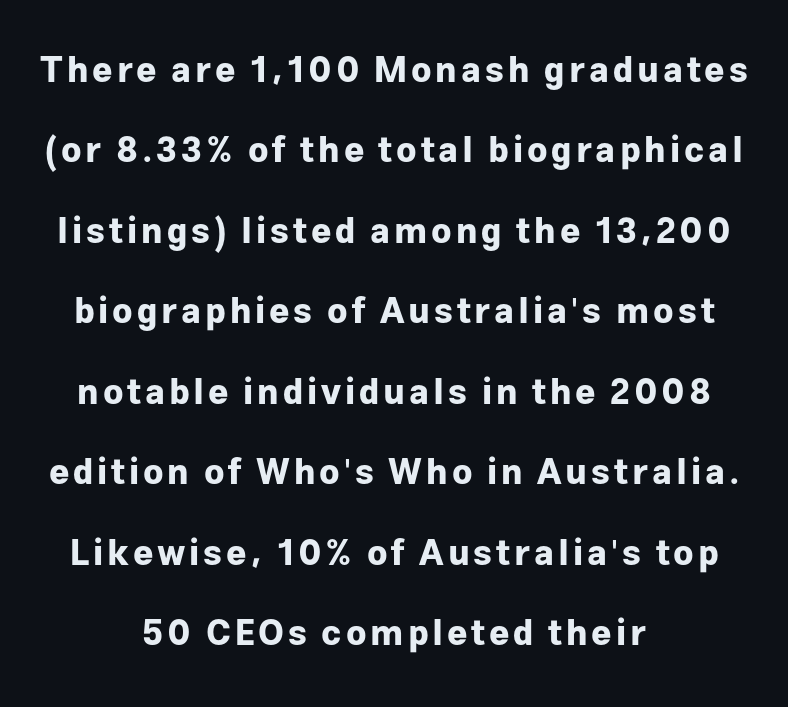
The image shows 35 px bold sans-serif type, upright; set centered, loose line spacing (2.3x), not underlined; low stroke contrast and a medium x-height.
